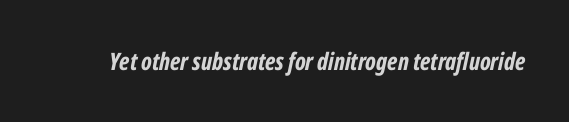
Q: Is the text bold? A: Yes.
Q: Is the text italic (slanted)? A: Yes, it leans right by about 12 degrees.
Q: Is the text underlined? A: No.
Q: Is the spacing between letters normal or unusually wide? A: Normal.
